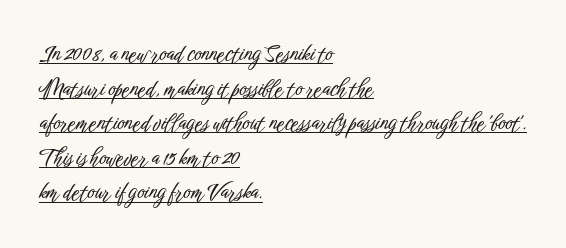
{"underline": "yes", "align": "left", "line_spacing": "normal", "line_spacing_ratio": 1.57, "letter_spacing": "normal", "letter_spacing_em": 0.0, "glyph_px": 22}
